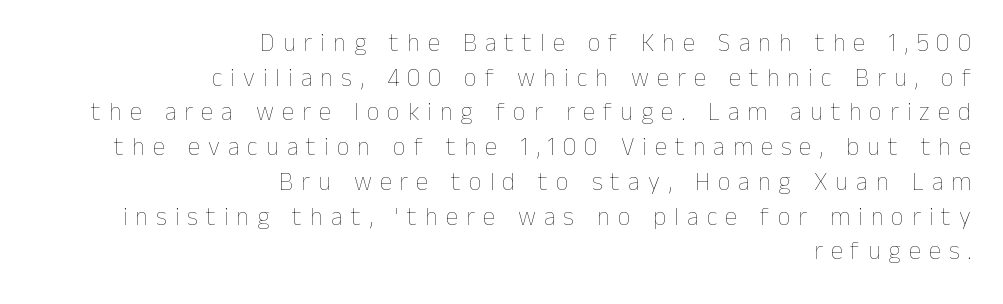
{"italic": "no", "bold": "no", "underline": "no", "align": "right", "line_spacing": "normal", "line_spacing_ratio": 1.39, "letter_spacing": "wide", "letter_spacing_em": 0.32, "glyph_px": 25}
